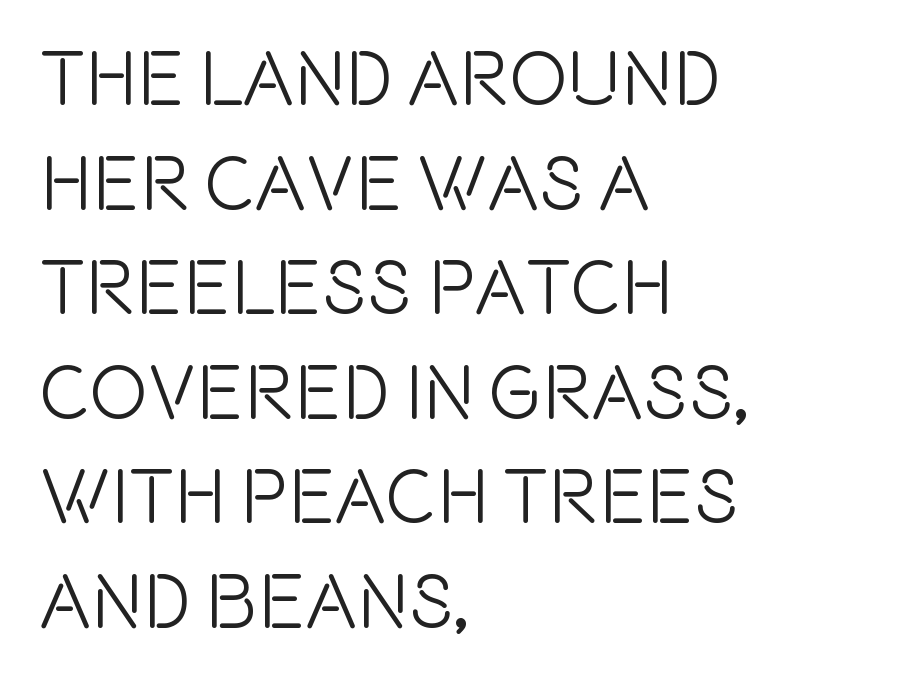
{"serif": "no", "italic": "no", "width": "condensed", "x_height": "large", "monospaced": "no", "underline": "no", "align": "left", "line_spacing": "normal", "line_spacing_ratio": 1.34, "letter_spacing": "normal", "letter_spacing_em": 0.0, "glyph_px": 78}
